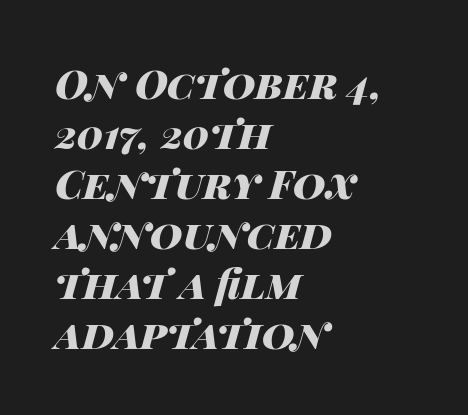
The image shows 40 px heavy, wide type, italic (leaning right); set left-aligned, normal line spacing (1.25x), normal letter spacing, not underlined; high stroke contrast and a large x-height.
